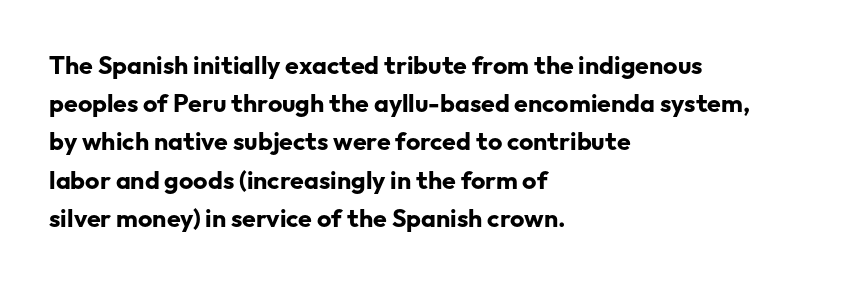
Lines of text with bare space underneath. Quick note: interline space is typical. The line texture is even and compact thanks to regular tracking. The letters stand straight up with perfectly vertical stems. I'd describe the lettering as bold — thick and assertive.
